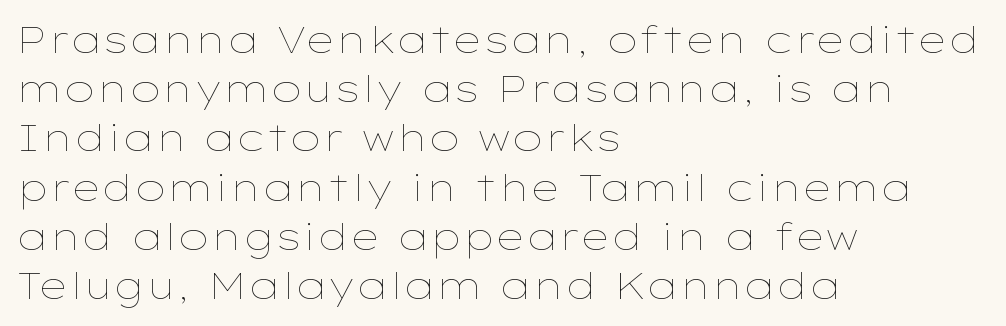
{"italic": "no", "bold": "no", "weight": "thin", "width": "wide", "stroke_contrast": "low", "x_height": "medium", "monospaced": "no", "underline": "no", "align": "left", "line_spacing": "normal", "line_spacing_ratio": 1.33, "letter_spacing": "normal", "letter_spacing_em": 0.0, "glyph_px": 37}
